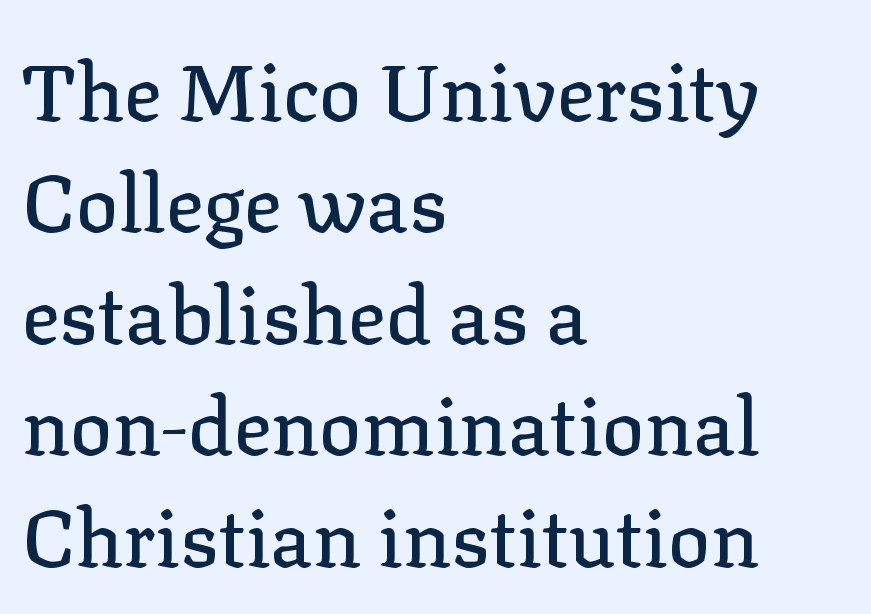
{"serif": "yes", "italic": "no", "width": "normal", "stroke_contrast": "low", "x_height": "medium", "monospaced": "no", "underline": "no", "align": "left", "line_spacing": "normal", "line_spacing_ratio": 1.41, "letter_spacing": "normal", "letter_spacing_em": 0.0, "glyph_px": 79}
